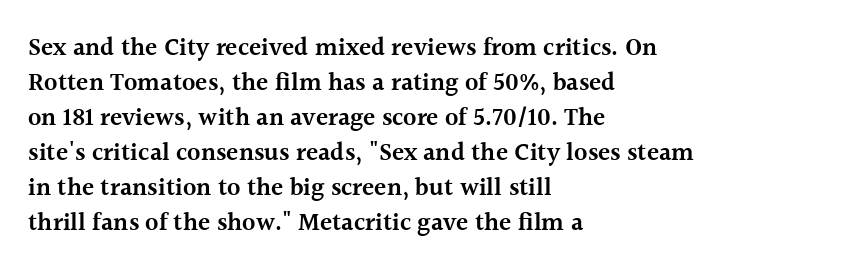
{"italic": "no", "bold": "semi", "underline": "no", "align": "left", "line_spacing": "normal", "line_spacing_ratio": 1.4, "letter_spacing": "normal", "letter_spacing_em": 0.0, "glyph_px": 25}
